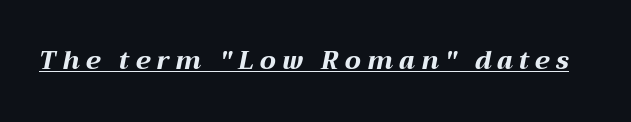
{"italic": "yes", "lean": "right", "slant_degrees": 12, "bold": "yes", "underline": "yes", "letter_spacing": "wide", "letter_spacing_em": 0.25, "glyph_px": 25}
